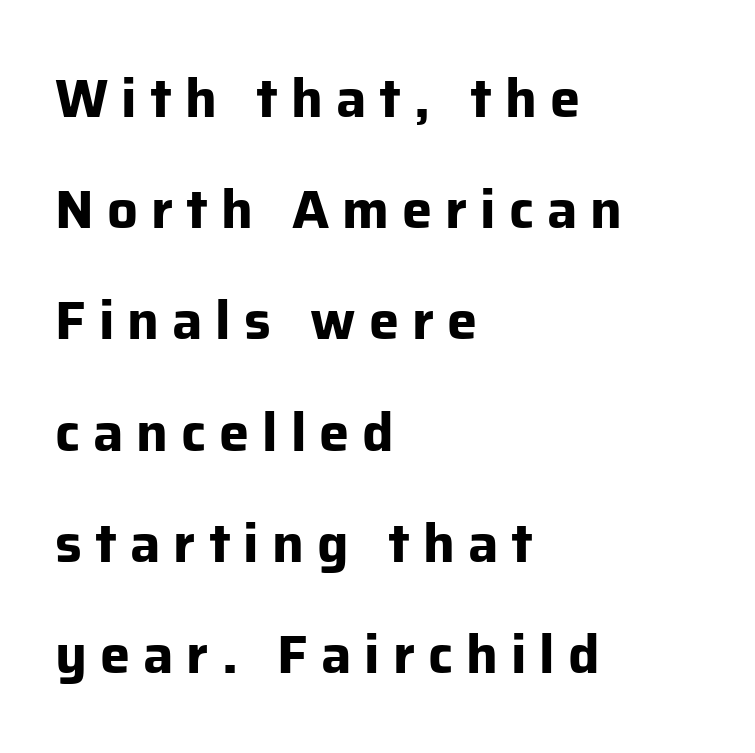
Typographically, this falls in the sans-serif category. The tracking reads as deliberately expanded to a designer's eye. Teacher's note: observe the even left margin — that is flush-left alignment. Compared with an ordinary text face, these strokes are far heavier — a full bold. Do the letters lean? They stand straight.
